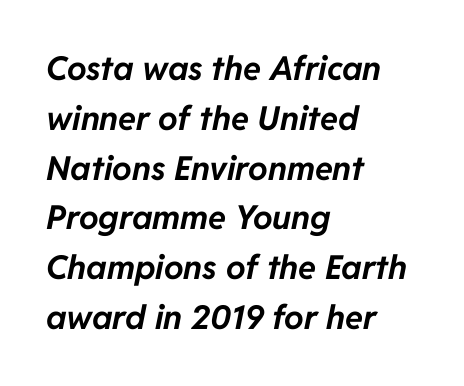
Students, this is bold: see how much ink each stroke carries. Underlining? Definitely not there. The line-height multiplier appears to be the usual default. What stands out about the letter spacing? Nothing — it is the standard amount.
